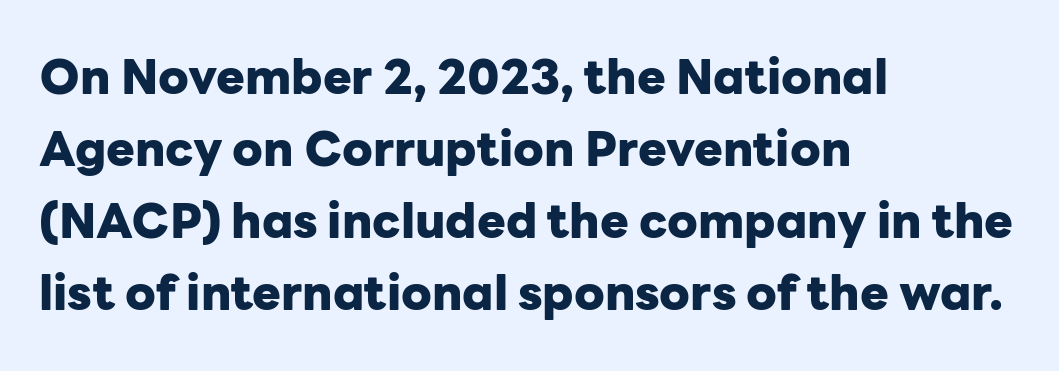
{"serif": "no", "italic": "no", "bold": "yes", "weight": "heavy", "width": "normal", "stroke_contrast": "low", "x_height": "medium", "monospaced": "no", "underline": "no", "align": "left", "line_spacing": "normal", "line_spacing_ratio": 1.5, "letter_spacing": "normal", "letter_spacing_em": 0.0, "glyph_px": 48}
